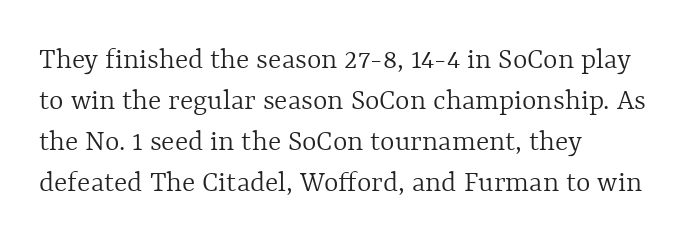
The image shows 31 px light type, upright; set left-aligned, normal line spacing (1.32x), normal letter spacing, not underlined; a medium x-height.
